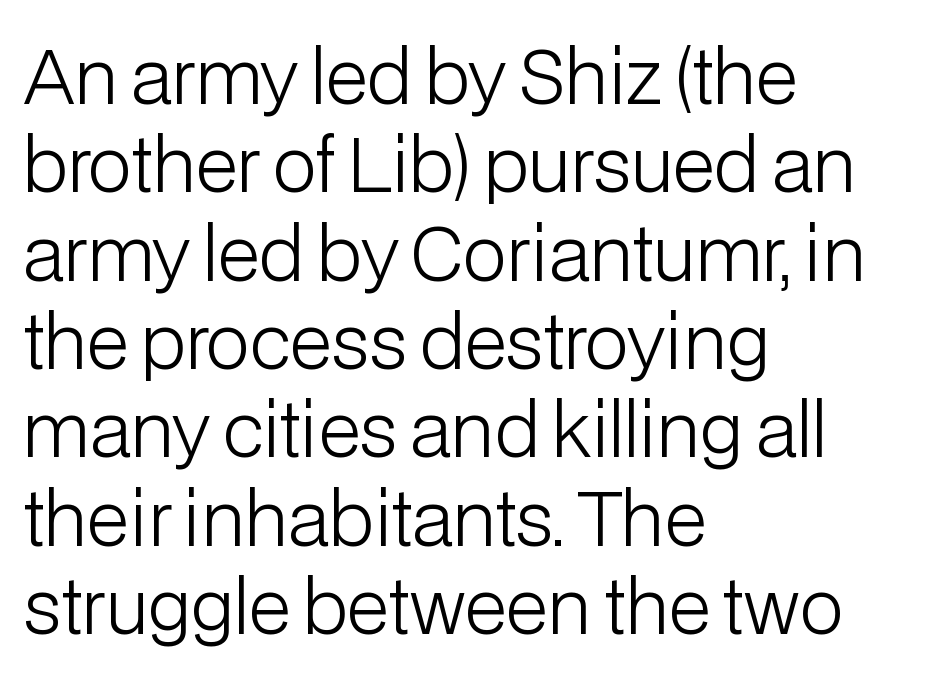
{"serif": "no", "italic": "no", "bold": "no", "weight": "light", "width": "normal", "stroke_contrast": "low", "x_height": "medium", "monospaced": "no", "underline": "no", "align": "left", "line_spacing_ratio": 1.21, "letter_spacing": "normal", "letter_spacing_em": 0.0, "glyph_px": 73}
